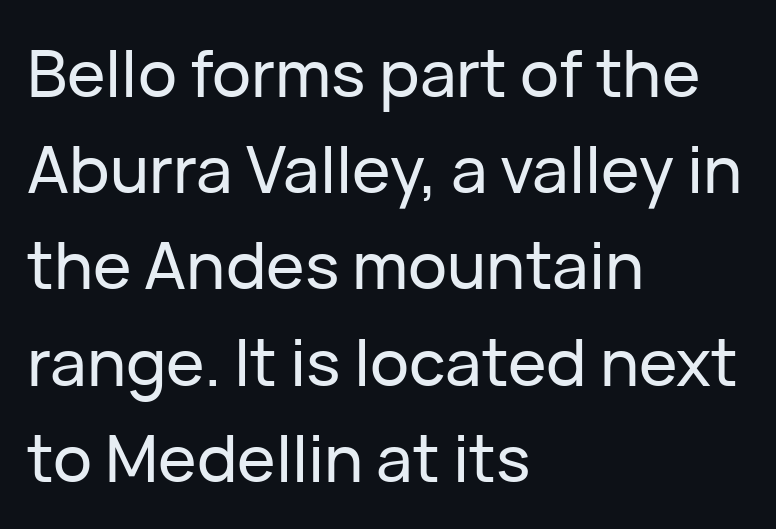
Q: Is the text italic (slanted)? A: No, it is upright.
Q: Is the typeface a serif or a sans-serif typeface? A: Sans-serif.
Q: Is the text underlined? A: No.
Q: How is the paragraph aligned? A: Left-aligned.
Q: Is the spacing between letters normal or unusually wide? A: Normal.
Q: Is the spacing between lines tight, normal or loose? A: Normal.
Q: Width (condensed, normal, or wide)? A: Normal.
Q: Stroke contrast? A: Low.
Q: x-height? A: Medium.
Q: Monospaced? A: No.
